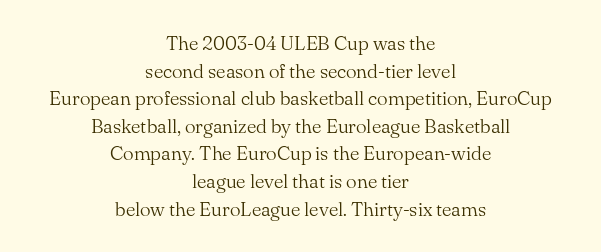
Q: Is the text bold? A: No.
Q: Is the text italic (slanted)? A: No, it is upright.
Q: Is the text underlined? A: No.
Q: How is the paragraph aligned? A: Centered.
Q: Is the spacing between letters normal or unusually wide? A: Normal.
Q: Is the spacing between lines tight, normal or loose? A: Normal.
